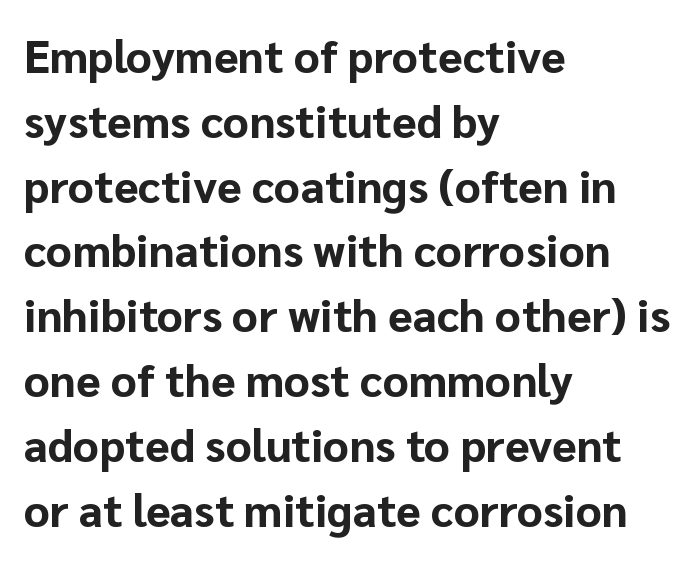
Q: Is the text bold? A: Yes.
Q: Is the text italic (slanted)? A: No, it is upright.
Q: Is the typeface a serif or a sans-serif typeface? A: Sans-serif.
Q: Is the text underlined? A: No.
Q: How is the paragraph aligned? A: Left-aligned.
Q: Is the spacing between letters normal or unusually wide? A: Normal.
Q: Is the spacing between lines tight, normal or loose? A: Normal.
Q: Width (condensed, normal, or wide)? A: Normal.
Q: Stroke contrast? A: Low.
Q: x-height? A: Medium.
Q: Monospaced? A: No.
